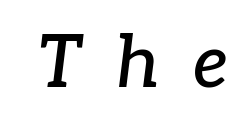
The image shows 73 px serif type, italic (leaning right); set unusually wide letter spacing (+0.46 em), not underlined; low stroke contrast and a medium x-height.
